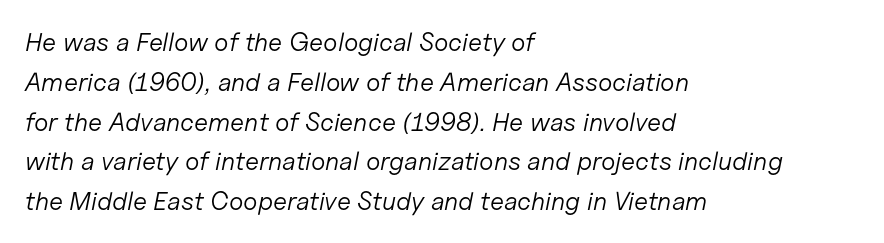
{"italic": "yes", "lean": "right", "slant_degrees": 11, "bold": "no", "underline": "no", "align": "left", "line_spacing": "normal", "line_spacing_ratio": 1.53, "letter_spacing": "normal", "letter_spacing_em": 0.0, "glyph_px": 26}
